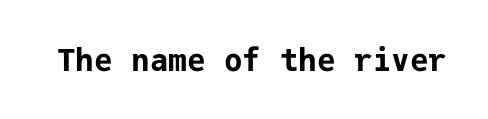
The image shows 31 px bold sans-serif type, upright, monospaced; set normal letter spacing, not underlined; low stroke contrast and a medium x-height.
